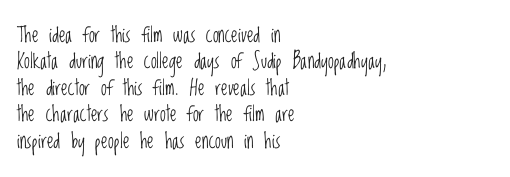
The rendering uses a moderate line-height, typical for paragraphs. Only glyphs here, with clear space below each row. The passage is arranged the way most books set body copy — flush left. Spacing between characters is what you'd get straight out of the box.
